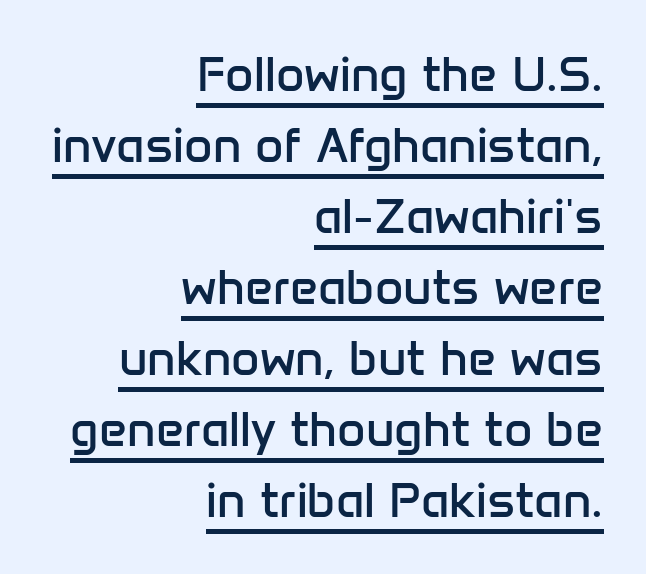
Every row of glyphs terminates at an identical x-position on the right. Evenly set lines give the paragraph a standard silhouette. The specimen reads as upright at a glance. The rendering shows plain stroke endings on the letterforms — a sans-serif design.
